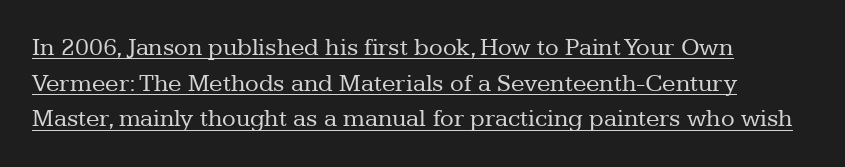
The image shows 25 px text type, upright; set left-aligned, normal line spacing (1.43x), normal letter spacing, underlined.
